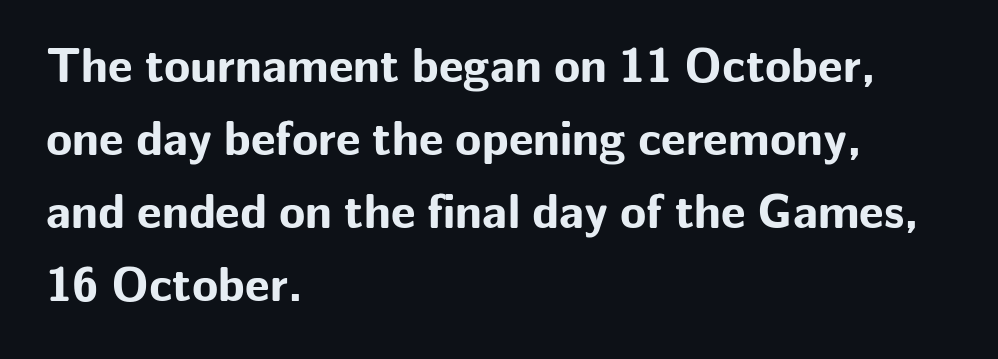
Q: Is the text bold? A: Yes.
Q: Is the text italic (slanted)? A: No, it is upright.
Q: Is the typeface a serif or a sans-serif typeface? A: Sans-serif.
Q: Is the text underlined? A: No.
Q: How is the paragraph aligned? A: Left-aligned.
Q: Is the spacing between letters normal or unusually wide? A: Normal.
Q: Is the spacing between lines tight, normal or loose? A: Normal.
Q: Width (condensed, normal, or wide)? A: Normal.
Q: Stroke contrast? A: Low.
Q: x-height? A: Medium.
Q: Monospaced? A: No.
